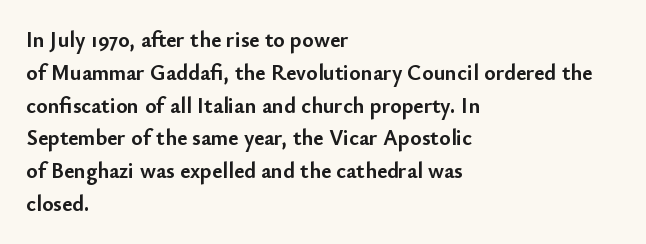
The image shows 22 px bold type, upright; set left-aligned, normal line spacing (1.49x), normal letter spacing, not underlined.
